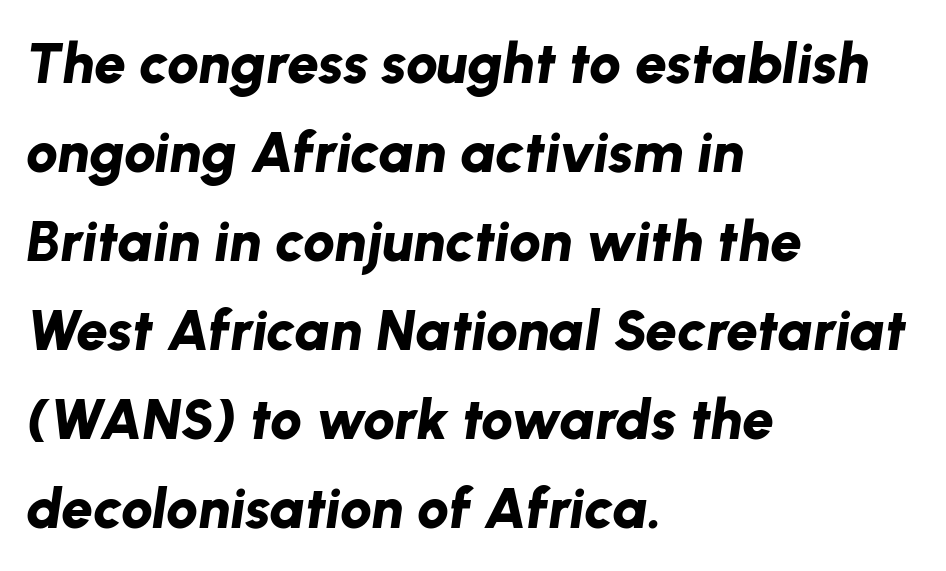
The image shows 57 px bold type, italic (leaning right); set left-aligned, normal line spacing (1.56x), normal letter spacing, not underlined; low stroke contrast and a medium x-height.
